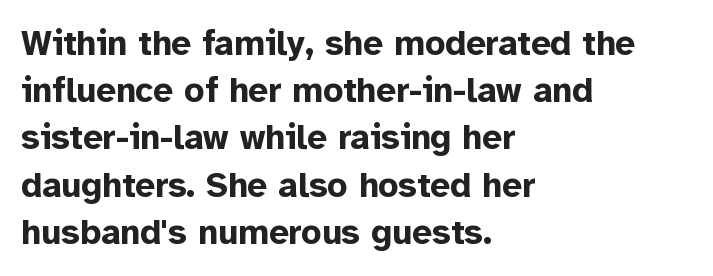
{"serif": "no", "italic": "no", "bold": "yes", "weight": "bold", "width": "normal", "stroke_contrast": "low", "x_height": "medium", "monospaced": "no", "underline": "no", "align": "left", "line_spacing": "normal", "line_spacing_ratio": 1.35, "letter_spacing": "normal", "letter_spacing_em": 0.0, "glyph_px": 35}
